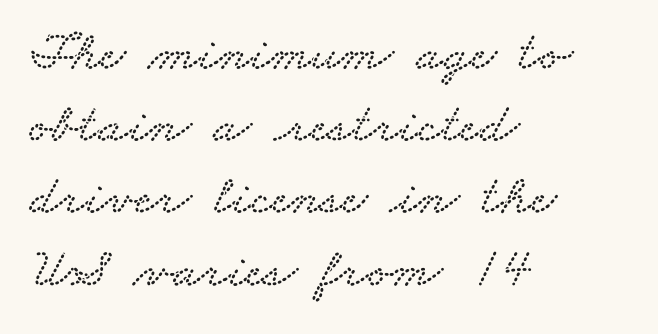
Q: Is the typeface a serif or a sans-serif typeface? A: Serif.
Q: Is the text underlined? A: No.
Q: How is the paragraph aligned? A: Left-aligned.
Q: Is the spacing between letters normal or unusually wide? A: Normal.
Q: Is the spacing between lines tight, normal or loose? A: Normal.
Q: Width (condensed, normal, or wide)? A: Wide.
Q: Stroke contrast? A: Low.
Q: x-height? A: Small.
Q: Monospaced? A: No.
